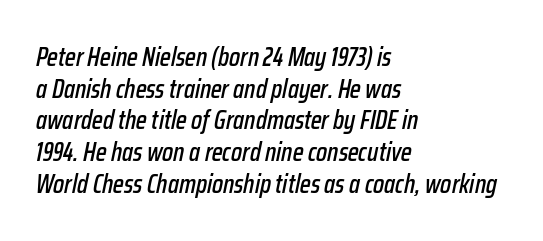
Q: Is the text italic (slanted)? A: Yes, it leans right by about 12 degrees.
Q: Is the text underlined? A: No.
Q: How is the paragraph aligned? A: Left-aligned.
Q: Is the spacing between letters normal or unusually wide? A: Normal.
